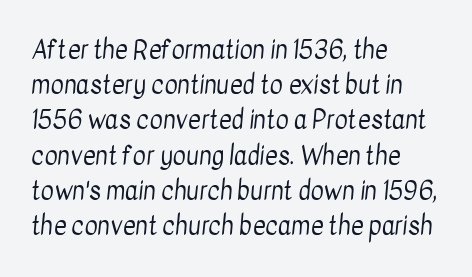
Q: Is the text bold? A: No.
Q: Is the text underlined? A: No.
Q: How is the paragraph aligned? A: Left-aligned.
Q: Is the spacing between letters normal or unusually wide? A: Normal.
Q: Is the spacing between lines tight, normal or loose? A: Normal.
